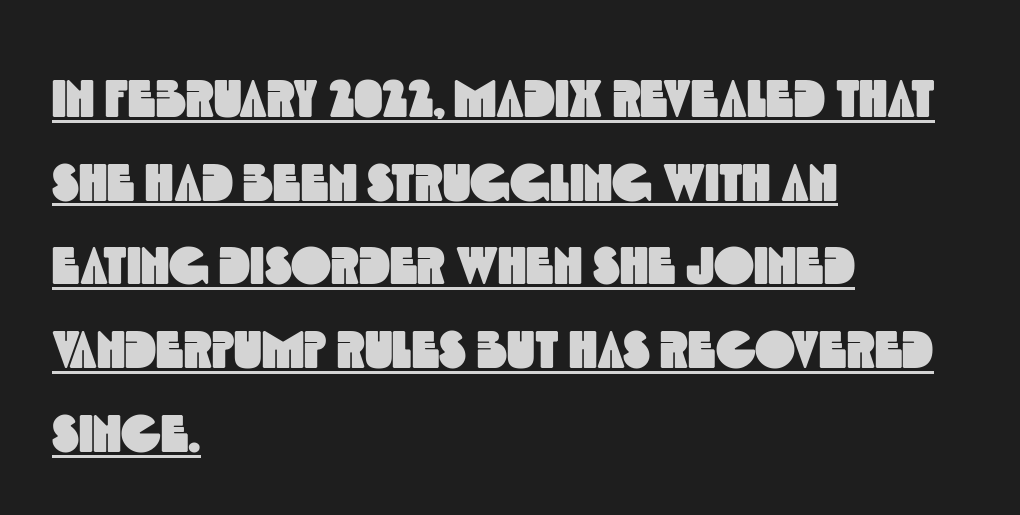
This sample has the flowing, uneven cadence of proportional lettering. The text was rendered using a sans face with plain stroke endings. Quick note: interline space is typical. Characters follow at the spacing the type designer built in. Decoration check: the copy is underlined. Teacher's note: observe the even left margin — that is flush-left alignment.
